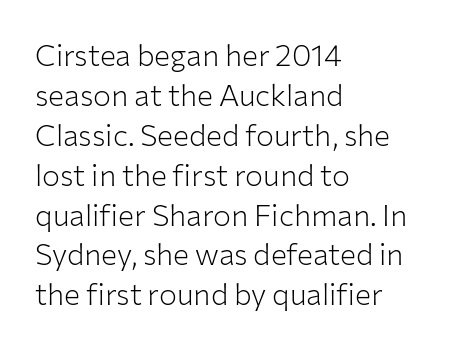
Descenders hang freely into open space. Is there any slant? The stems are plumb. A student would call this left alignment; a typographer would say flush left, rag right. The passage shown is typed in a proportional face where columns would drift. The designer left line spacing at the default.
